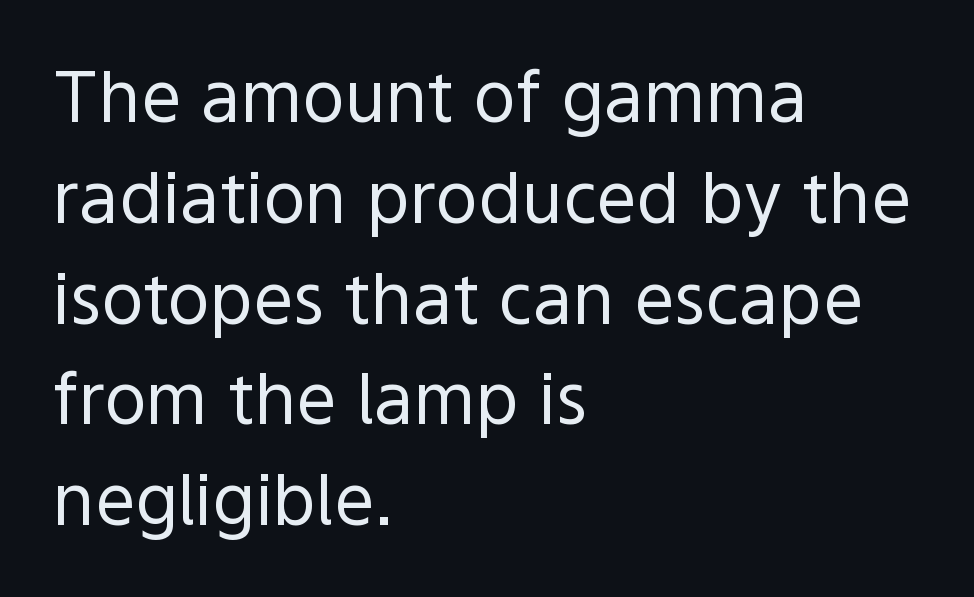
{"serif": "no", "italic": "no", "bold": "no", "weight": "regular", "width": "normal", "x_height": "medium", "monospaced": "no", "underline": "no", "align": "left", "line_spacing": "normal", "line_spacing_ratio": 1.42, "letter_spacing": "normal", "letter_spacing_em": 0.0, "glyph_px": 71}
